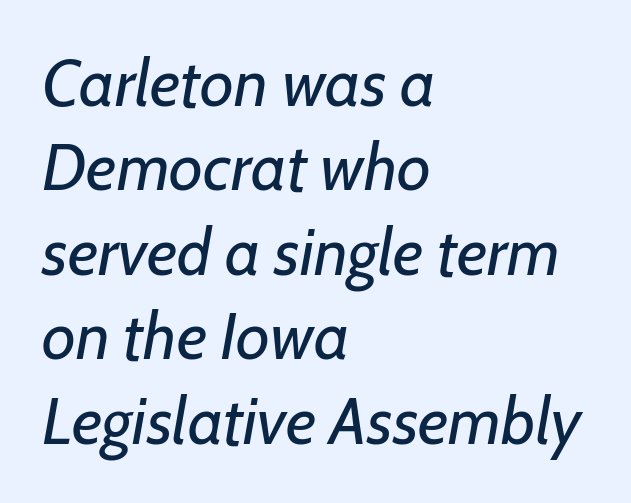
The line-height multiplier appears to be the usual default. Honestly, the letter spacing is just normal — you wouldn't notice it. A clean baseline with only descenders dipping below it. The passage is arranged the way most books set body copy — flush left. The letters advance in unequal steps, a hallmark of proportional type. A typesetter would mark this as italic.
